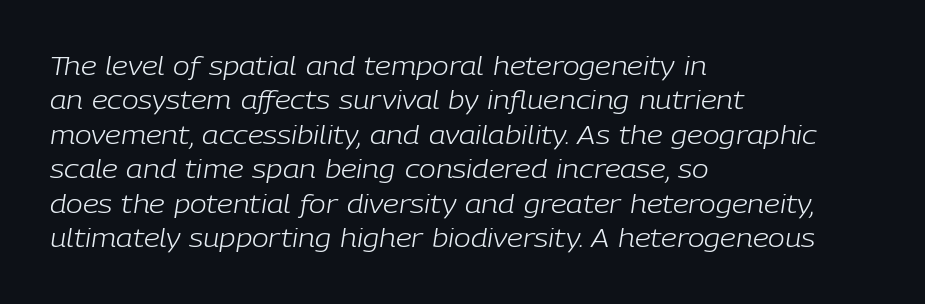
{"italic": "yes", "lean": "right", "slant_degrees": 9, "bold": "no", "underline": "no", "align": "left", "line_spacing": "normal", "line_spacing_ratio": 1.38, "letter_spacing": "normal", "letter_spacing_em": 0.0, "glyph_px": 25}
